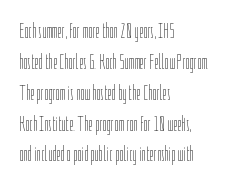
If you drew a line through each stem, it would be perfectly vertical. Leftover space on each line is placed entirely after the last word. The vertical gap from one line to the next is medium. The specimen omits any rule beneath the text block's lines.
